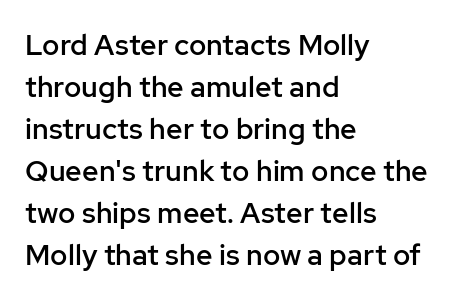
Q: Is the text bold? A: Semi-bold.
Q: Is the text italic (slanted)? A: No, it is upright.
Q: Is the typeface a serif or a sans-serif typeface? A: Sans-serif.
Q: Is the text underlined? A: No.
Q: How is the paragraph aligned? A: Left-aligned.
Q: Is the spacing between letters normal or unusually wide? A: Normal.
Q: Is the spacing between lines tight, normal or loose? A: Normal.
Q: Width (condensed, normal, or wide)? A: Normal.
Q: Stroke contrast? A: Low.
Q: x-height? A: Medium.
Q: Monospaced? A: No.
